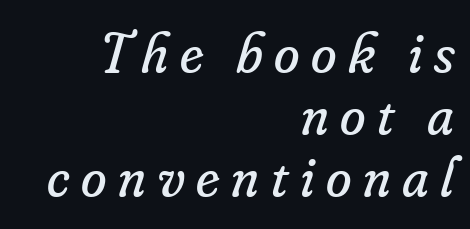
{"serif": "yes", "italic": "yes", "lean": "right", "slant_degrees": 16, "bold": "no", "weight": "regular", "width": "normal", "stroke_contrast": "low", "x_height": "small", "monospaced": "no", "underline": "no", "align": "right", "line_spacing": "tight", "line_spacing_ratio": 1.07, "letter_spacing": "wide", "letter_spacing_em": 0.2, "glyph_px": 58}
